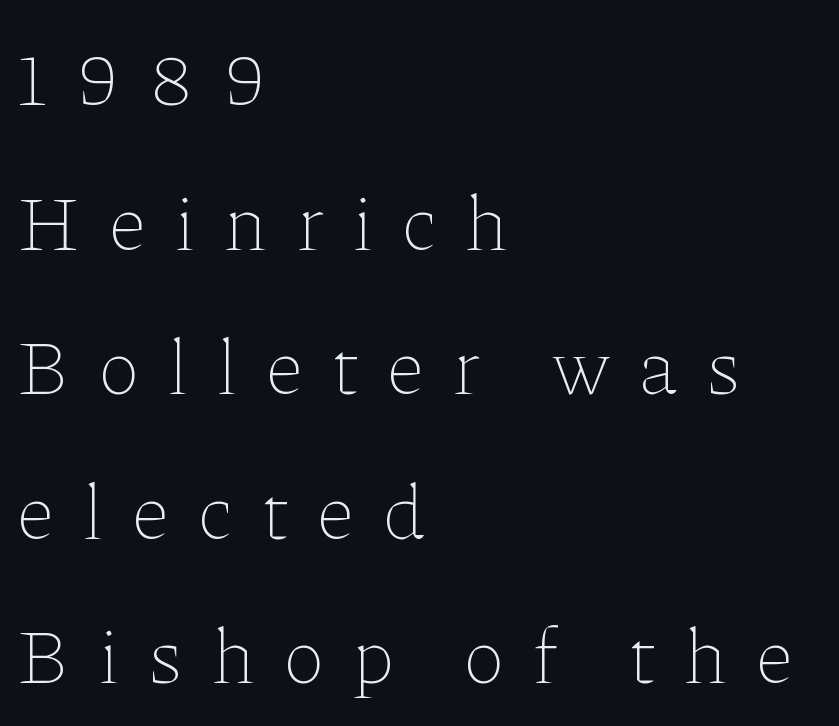
{"italic": "no", "bold": "no", "weight": "thin", "width": "normal", "stroke_contrast": "low", "x_height": "medium", "monospaced": "no", "underline": "no", "align": "left", "line_spacing_ratio": 1.83, "letter_spacing": "wide", "letter_spacing_em": 0.37, "glyph_px": 79}
